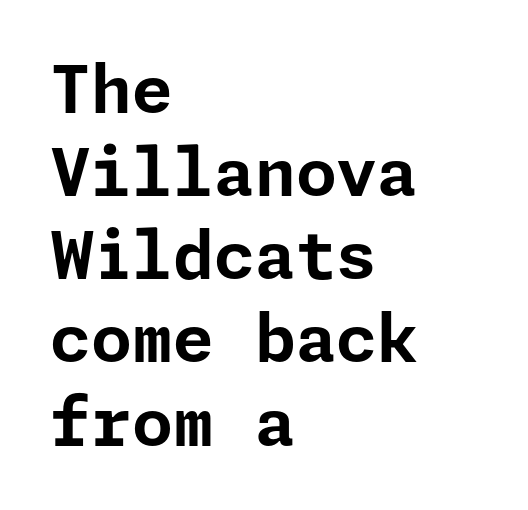
The words here are not underlined. Is there much room between lines? A standard amount, neither cramped nor airy. Each line starts at the same left margin while the right side varies. Is there any slant? The stems are plumb.
